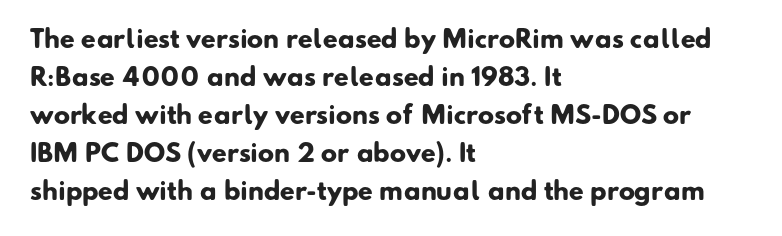
The image shows 24 px bold type; set left-aligned, normal line spacing (1.58x), normal letter spacing, not underlined.
